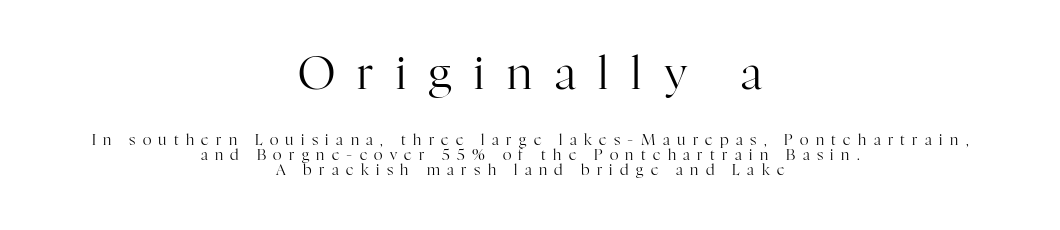
The image shows 46 px regular-weight serif type, upright; set centered, tight line spacing (0.97x), unusually wide letter spacing (+0.49 em), not underlined; the first (top) block is 3.07x larger; high stroke contrast and a medium x-height.
